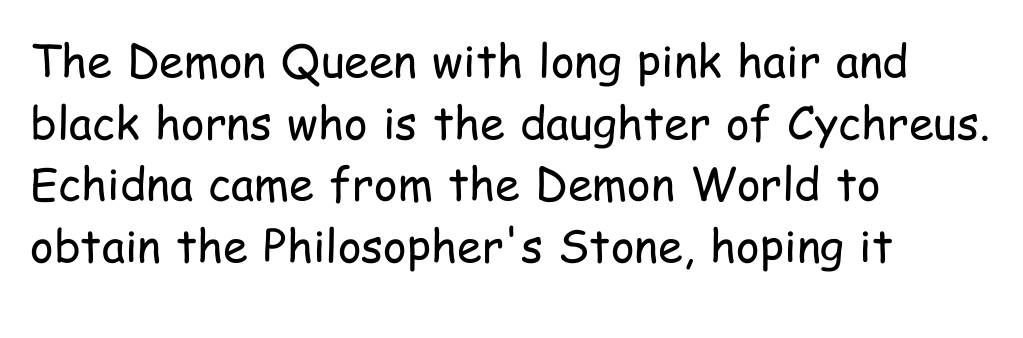
{"serif": "no", "italic": "no", "bold": "no", "weight": "regular", "width": "condensed", "stroke_contrast": "low", "x_height": "medium", "monospaced": "no", "underline": "no", "align": "left", "line_spacing": "normal", "line_spacing_ratio": 1.37, "letter_spacing": "normal", "letter_spacing_em": 0.0, "glyph_px": 45}
